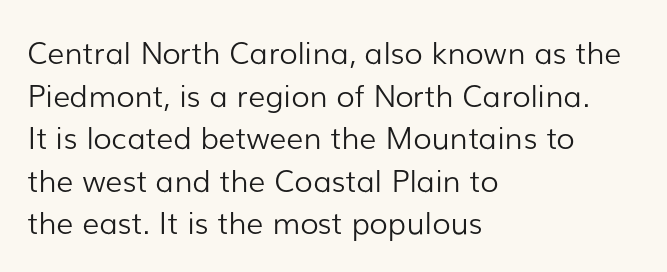
Unlike italic type, these characters show no tilt at all. Reading down the block, your eye returns to a fixed left position each line. The horizontal fit of the characters is conventional and even. Character widths vary here, with narrow letters taking less room than wide ones.
